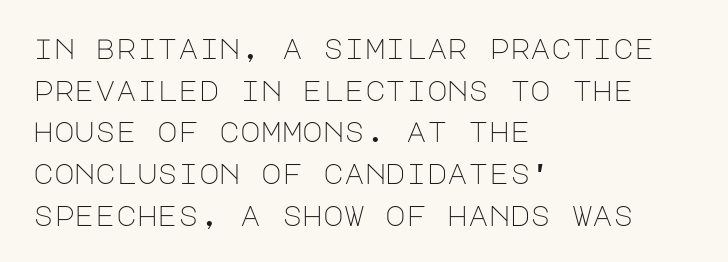
The image shows 28 px light sans-serif type, upright; set left-aligned, normal line spacing (1.49x), normal letter spacing, not underlined; low stroke contrast and a large x-height.
